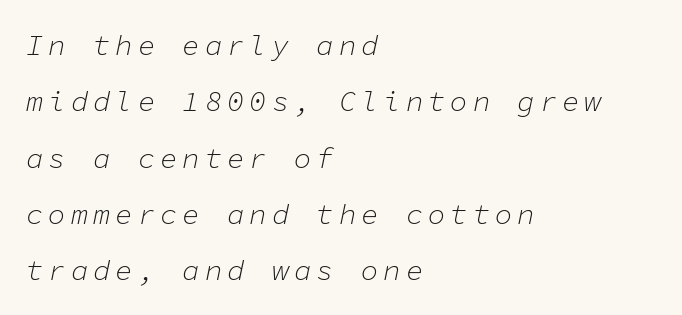
The image shows 29 px light type, italic (leaning right), monospaced; set left-aligned, loose line spacing (1.94x), not underlined; low stroke contrast and a medium x-height.
